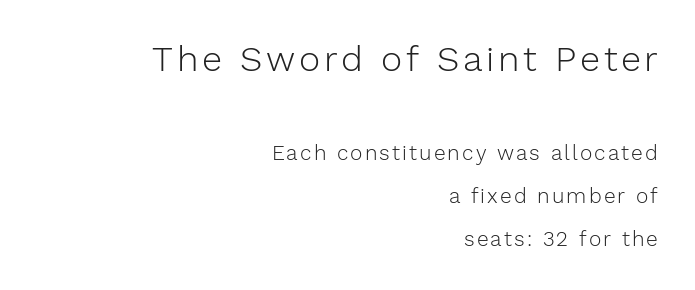
The image shows 36 px light sans-serif type, upright; set right-aligned, loose line spacing (2.06x), not underlined; the first (top) block is 1.71x larger; low stroke contrast and a medium x-height.
